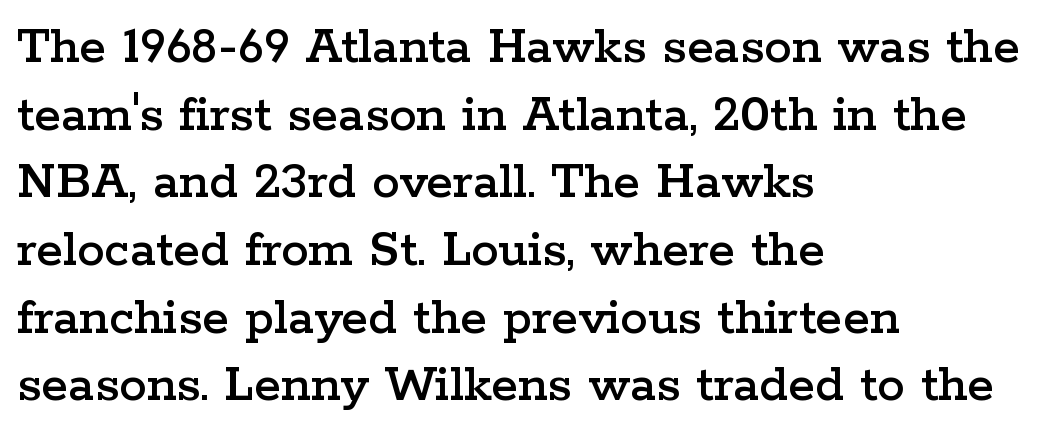
{"serif": "yes", "italic": "no", "width": "wide", "stroke_contrast": "low", "x_height": "medium", "monospaced": "no", "underline": "no", "align": "left", "line_spacing_ratio": 1.23, "letter_spacing": "normal", "letter_spacing_em": 0.0, "glyph_px": 55}
